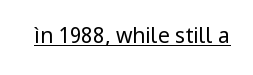
The image shows 21 px text type, upright; set normal letter spacing, underlined.
